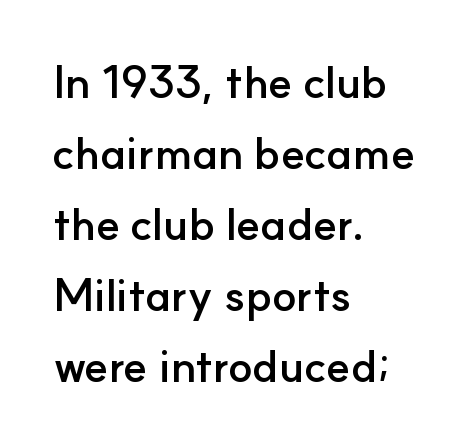
{"serif": "no", "italic": "no", "bold": "yes", "weight": "semibold", "width": "normal", "stroke_contrast": "low", "x_height": "small", "monospaced": "no", "underline": "no", "align": "left", "line_spacing": "normal", "line_spacing_ratio": 1.58, "letter_spacing": "normal", "letter_spacing_em": 0.0, "glyph_px": 45}
